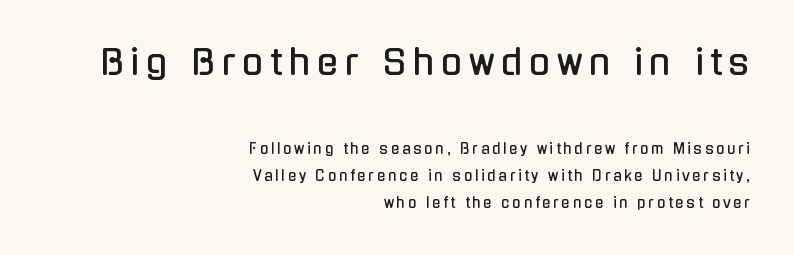
Q: Is the text italic (slanted)? A: No, it is upright.
Q: Is the typeface a serif or a sans-serif typeface? A: Sans-serif.
Q: Is the text underlined? A: No.
Q: How is the paragraph aligned? A: Right-aligned.
Q: Is the spacing between lines tight, normal or loose? A: Loose.
Q: Which block of text is set in a larger size, the first (top) or the second (bottom)? A: The first (top) one.
Q: Width (condensed, normal, or wide)? A: Condensed.
Q: Stroke contrast? A: Low.
Q: x-height? A: Medium.
Q: Monospaced? A: No.
